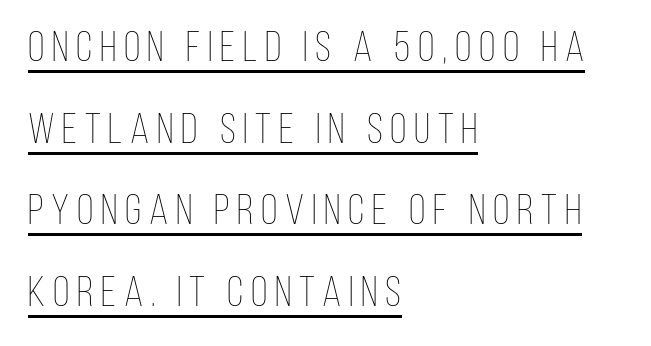
Caption: lettering with a line underneath. On a weight scale, this lands at 450 or below. If you measured baseline to baseline, you'd find a long distance. Style check: upright.
